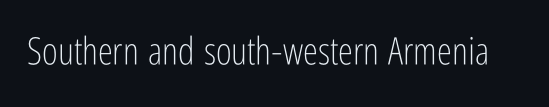
{"serif": "no", "italic": "no", "bold": "no", "weight": "light", "width": "condensed", "stroke_contrast": "low", "x_height": "medium", "monospaced": "no", "underline": "no", "letter_spacing": "normal", "letter_spacing_em": 0.0, "glyph_px": 38}
